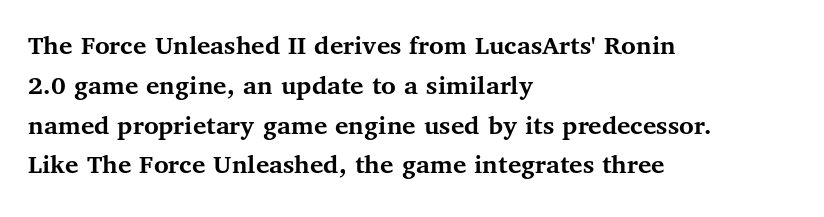
{"serif": "yes", "italic": "no", "bold": "yes", "weight": "semibold", "width": "normal", "stroke_contrast": "medium", "x_height": "medium", "monospaced": "no", "underline": "no", "align": "left", "line_spacing": "normal", "line_spacing_ratio": 1.42, "letter_spacing": "normal", "letter_spacing_em": 0.0, "glyph_px": 28}
